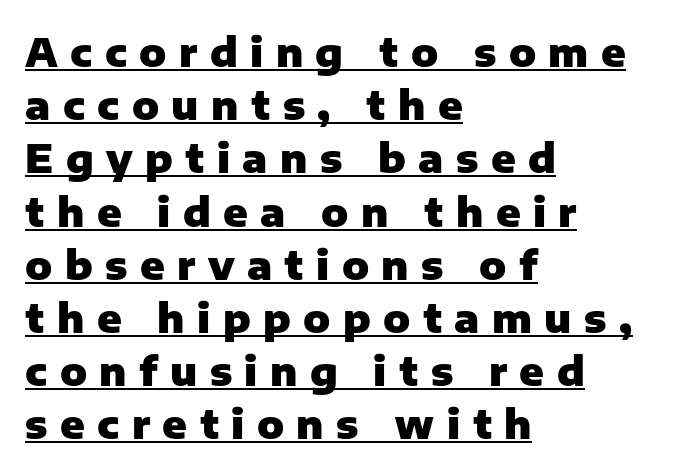
{"serif": "no", "italic": "no", "bold": "yes", "weight": "heavy", "width": "normal", "stroke_contrast": "low", "x_height": "medium", "monospaced": "no", "underline": "yes", "align": "left", "line_spacing": "normal", "line_spacing_ratio": 1.33, "letter_spacing": "wide", "letter_spacing_em": 0.31, "glyph_px": 40}
